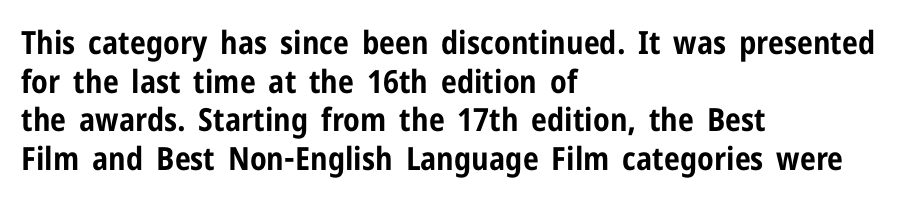
The image shows 32 px bold, condensed sans-serif type, upright; set left-aligned, line spacing 1.21x, normal letter spacing, not underlined; low stroke contrast and a medium x-height.
